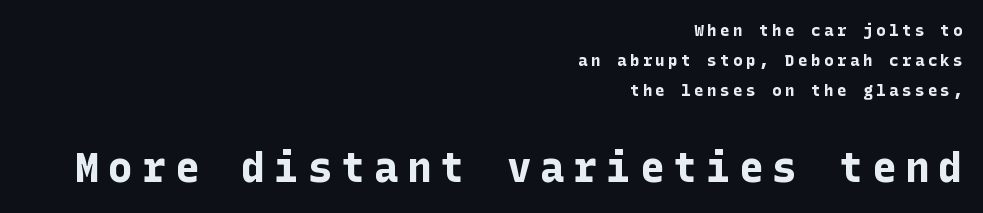
Q: Is the text bold? A: Yes.
Q: Is the text italic (slanted)? A: No, it is upright.
Q: Is the typeface a serif or a sans-serif typeface? A: Sans-serif.
Q: Is the text underlined? A: No.
Q: How is the paragraph aligned? A: Right-aligned.
Q: Is the spacing between letters normal or unusually wide? A: Unusually wide.
Q: Which block of text is set in a larger size, the first (top) or the second (bottom)? A: The second (bottom) one.
Q: Width (condensed, normal, or wide)? A: Normal.
Q: Stroke contrast? A: Low.
Q: x-height? A: Medium.
